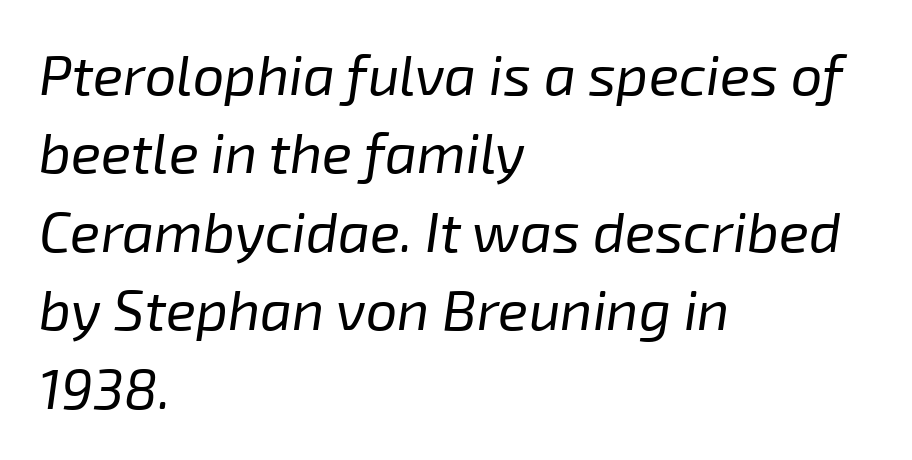
{"italic": "yes", "lean": "right", "slant_degrees": 8, "bold": "no", "weight": "regular", "width": "normal", "stroke_contrast": "low", "x_height": "medium", "monospaced": "no", "underline": "no", "align": "left", "line_spacing": "normal", "line_spacing_ratio": 1.4, "letter_spacing": "normal", "letter_spacing_em": 0.0, "glyph_px": 56}
